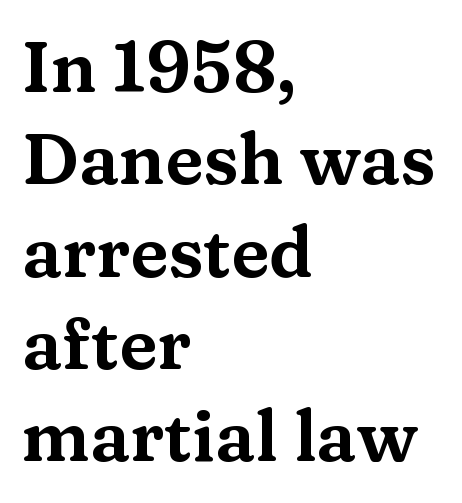
{"serif": "yes", "italic": "no", "width": "wide", "stroke_contrast": "medium", "x_height": "medium", "monospaced": "no", "underline": "no", "align": "left", "line_spacing": "normal", "line_spacing_ratio": 1.3, "letter_spacing": "normal", "letter_spacing_em": 0.0, "glyph_px": 71}
